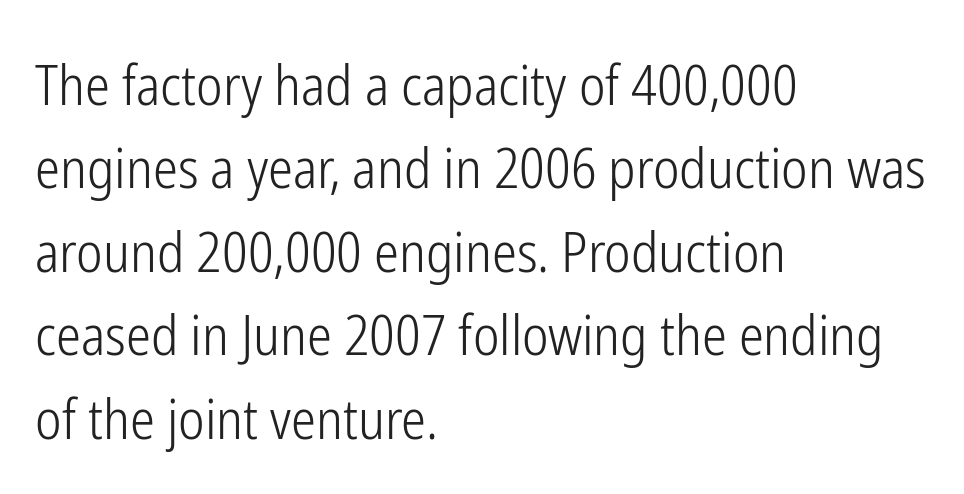
Q: Is the text bold? A: No.
Q: Is the text italic (slanted)? A: No, it is upright.
Q: Is the typeface a serif or a sans-serif typeface? A: Sans-serif.
Q: Is the text underlined? A: No.
Q: How is the paragraph aligned? A: Left-aligned.
Q: Is the spacing between letters normal or unusually wide? A: Normal.
Q: Is the spacing between lines tight, normal or loose? A: Normal.
Q: Width (condensed, normal, or wide)? A: Condensed.
Q: Stroke contrast? A: Low.
Q: x-height? A: Medium.
Q: Monospaced? A: No.
